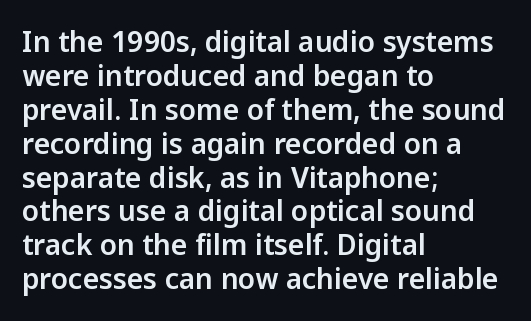
The paragraph has a hard left edge and a soft right edge. Unlike italic type, these characters show no tilt at all. The passage shown is typeset with a sans-serif family. These lines are rendered in a variable-pitch font. Only glyphs here, with clear space below each row. You could call the tracking neutral — neither tight nor loose.
